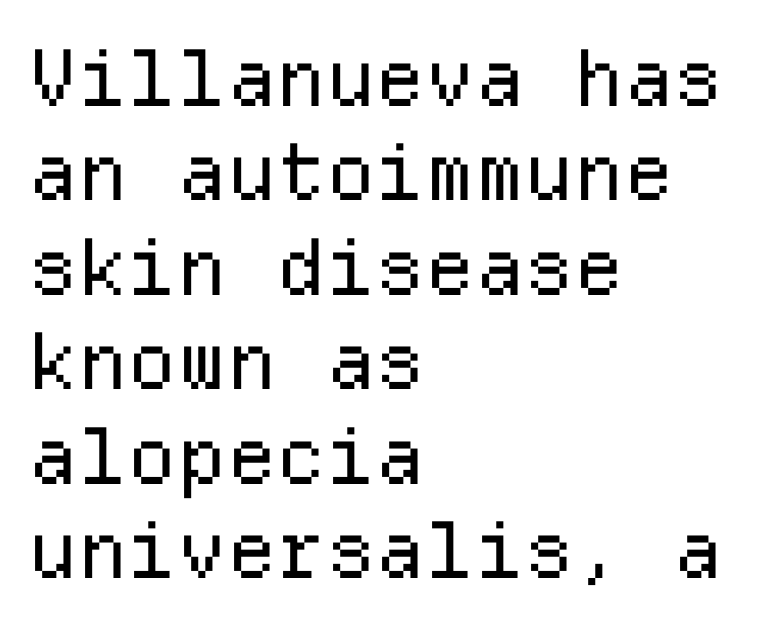
The image shows 78 px regular-weight sans-serif type, upright, monospaced; set left-aligned, line spacing 1.21x, normal letter spacing, not underlined; low stroke contrast and a medium x-height.
